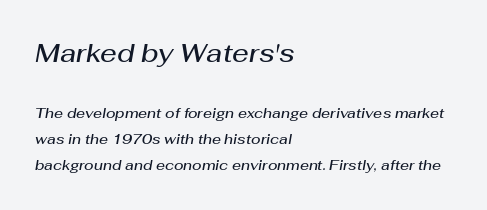
{"italic": "yes", "lean": "right", "slant_degrees": 10, "bold": "semi", "underline": "no", "align": "left", "line_spacing_ratio": 1.83, "letter_spacing": "normal", "letter_spacing_em": 0.0, "larger_block": "first", "size_ratio": 1.86, "glyph_px": 26}
